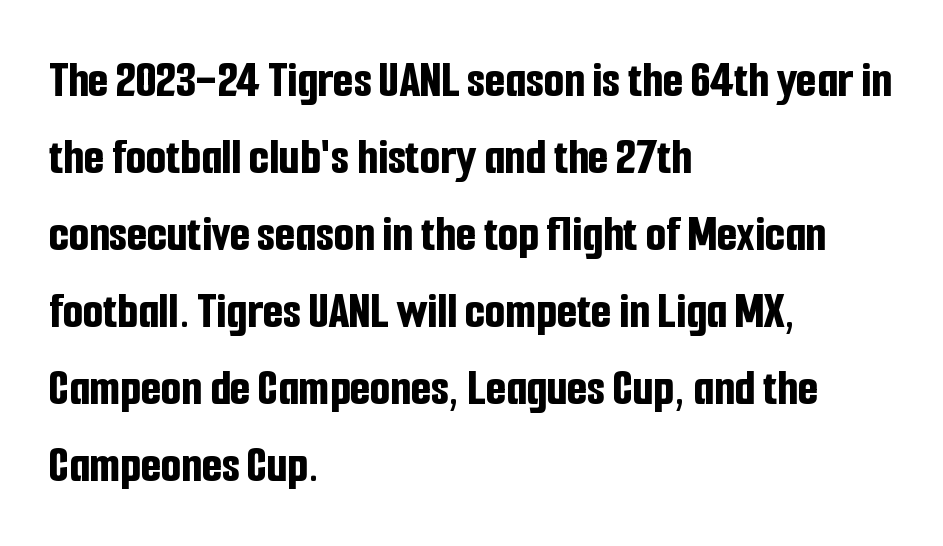
{"serif": "no", "italic": "no", "bold": "yes", "weight": "bold", "width": "condensed", "stroke_contrast": "low", "x_height": "medium", "monospaced": "no", "underline": "no", "align": "left", "line_spacing": "normal", "line_spacing_ratio": 1.48, "letter_spacing": "normal", "letter_spacing_em": 0.0, "glyph_px": 52}
